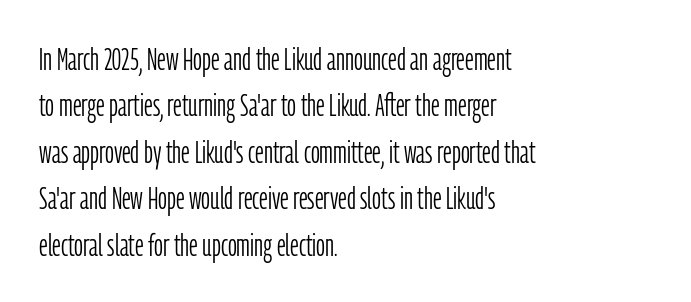
{"serif": "no", "italic": "no", "bold": "no", "weight": "light", "width": "condensed", "stroke_contrast": "low", "x_height": "medium", "monospaced": "no", "underline": "no", "align": "left", "line_spacing": "normal", "line_spacing_ratio": 1.5, "letter_spacing": "normal", "letter_spacing_em": 0.0, "glyph_px": 31}
